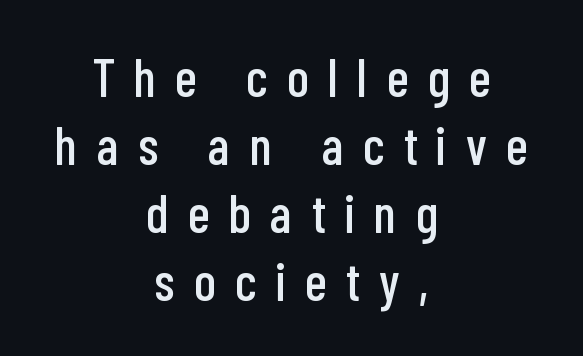
Q: Is the text italic (slanted)? A: No, it is upright.
Q: Is the typeface a serif or a sans-serif typeface? A: Sans-serif.
Q: Is the text underlined? A: No.
Q: How is the paragraph aligned? A: Centered.
Q: Is the spacing between letters normal or unusually wide? A: Unusually wide.
Q: Is the spacing between lines tight, normal or loose? A: Normal.
Q: Width (condensed, normal, or wide)? A: Condensed.
Q: Stroke contrast? A: Low.
Q: x-height? A: Medium.
Q: Monospaced? A: No.
